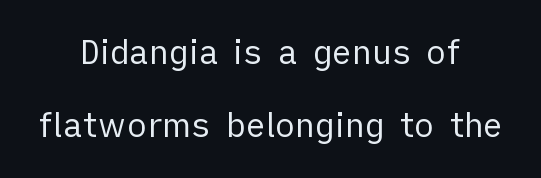
{"serif": "no", "italic": "no", "bold": "no", "weight": "regular", "width": "normal", "stroke_contrast": "low", "x_height": "medium", "monospaced": "no", "underline": "no", "align": "center", "line_spacing": "loose", "line_spacing_ratio": 2.22, "letter_spacing": "normal", "letter_spacing_em": 0.0, "glyph_px": 33}
